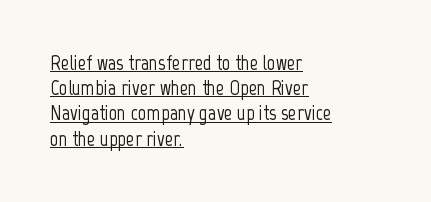
The image shows 21 px text type, upright; set left-aligned, line spacing 1.2x, normal letter spacing, underlined.
